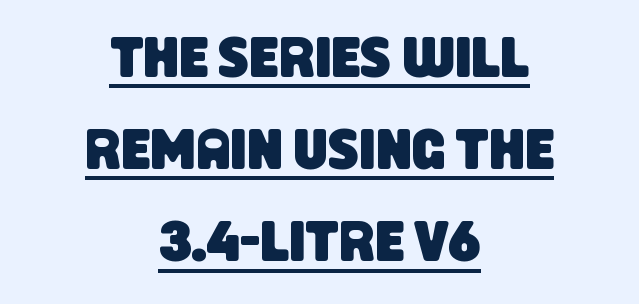
Q: Is the typeface a serif or a sans-serif typeface? A: Sans-serif.
Q: Is the text underlined? A: Yes.
Q: How is the paragraph aligned? A: Centered.
Q: Is the spacing between letters normal or unusually wide? A: Normal.
Q: Is the spacing between lines tight, normal or loose? A: Normal.
Q: Width (condensed, normal, or wide)? A: Condensed.
Q: Stroke contrast? A: Low.
Q: x-height? A: Large.
Q: Monospaced? A: No.
